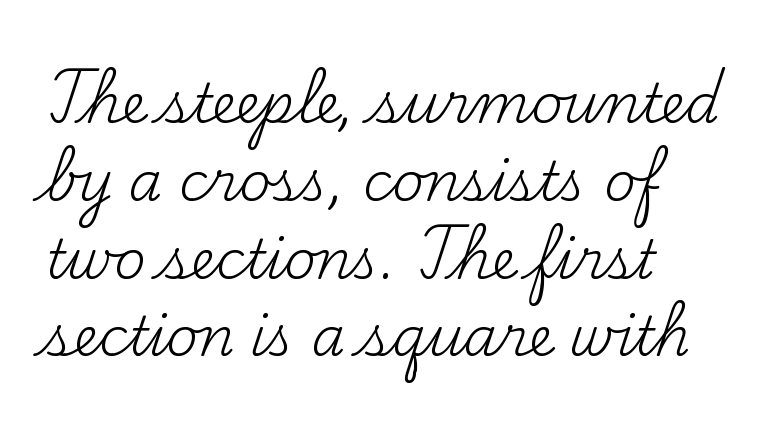
Q: Is the text bold? A: No.
Q: Is the text italic (slanted)? A: Yes.
Q: Is the typeface a serif or a sans-serif typeface? A: Serif.
Q: Is the text underlined? A: No.
Q: How is the paragraph aligned? A: Left-aligned.
Q: Is the spacing between letters normal or unusually wide? A: Normal.
Q: Is the spacing between lines tight, normal or loose? A: Normal.
Q: Width (condensed, normal, or wide)? A: Normal.
Q: Stroke contrast? A: Medium.
Q: x-height? A: Small.
Q: Monospaced? A: No.
